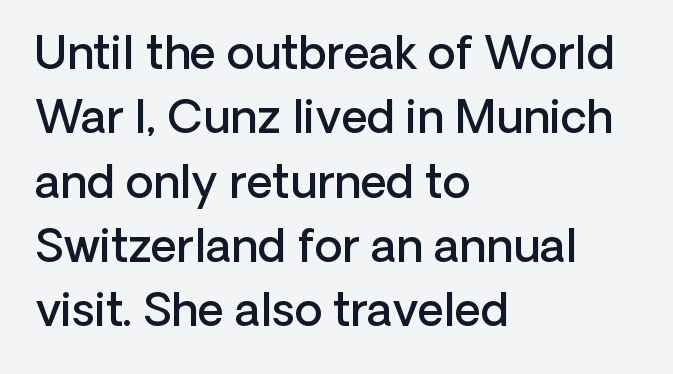
Q: Is the text bold? A: Semi-bold.
Q: Is the text italic (slanted)? A: No, it is upright.
Q: Is the typeface a serif or a sans-serif typeface? A: Sans-serif.
Q: Is the text underlined? A: No.
Q: How is the paragraph aligned? A: Left-aligned.
Q: Is the spacing between letters normal or unusually wide? A: Normal.
Q: Is the spacing between lines tight, normal or loose? A: Normal.
Q: Width (condensed, normal, or wide)? A: Normal.
Q: Stroke contrast? A: Low.
Q: x-height? A: Medium.
Q: Monospaced? A: No.
